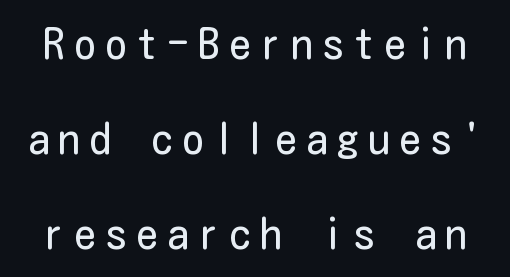
Q: Is the text bold? A: No.
Q: Is the text italic (slanted)? A: No, it is upright.
Q: Is the typeface a serif or a sans-serif typeface? A: Sans-serif.
Q: Is the text underlined? A: No.
Q: Is the spacing between letters normal or unusually wide? A: Unusually wide.
Q: Is the spacing between lines tight, normal or loose? A: Loose.
Q: Width (condensed, normal, or wide)? A: Condensed.
Q: Stroke contrast? A: Low.
Q: x-height? A: Medium.
